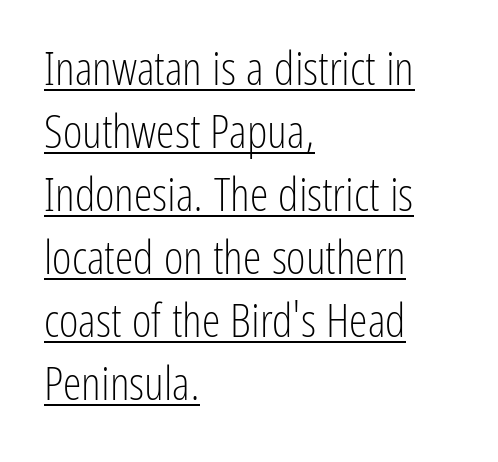
Q: Is the text bold? A: No.
Q: Is the text italic (slanted)? A: No, it is upright.
Q: Is the typeface a serif or a sans-serif typeface? A: Sans-serif.
Q: Is the text underlined? A: Yes.
Q: How is the paragraph aligned? A: Left-aligned.
Q: Is the spacing between letters normal or unusually wide? A: Normal.
Q: Is the spacing between lines tight, normal or loose? A: Normal.
Q: Width (condensed, normal, or wide)? A: Condensed.
Q: Stroke contrast? A: Low.
Q: x-height? A: Medium.
Q: Monospaced? A: No.
